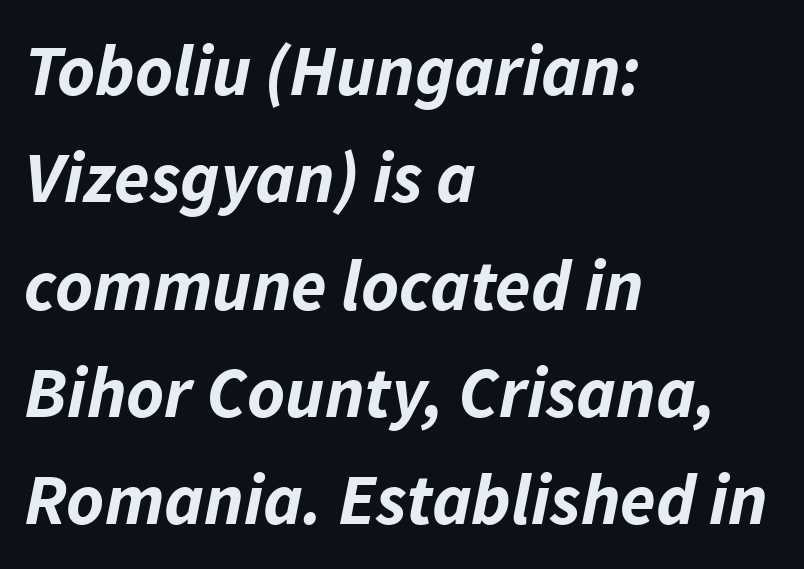
{"italic": "yes", "lean": "right", "slant_degrees": 11, "bold": "yes", "weight": "bold", "width": "normal", "stroke_contrast": "low", "x_height": "medium", "monospaced": "no", "underline": "no", "align": "left", "line_spacing": "normal", "line_spacing_ratio": 1.49, "letter_spacing": "normal", "letter_spacing_em": 0.0, "glyph_px": 72}
